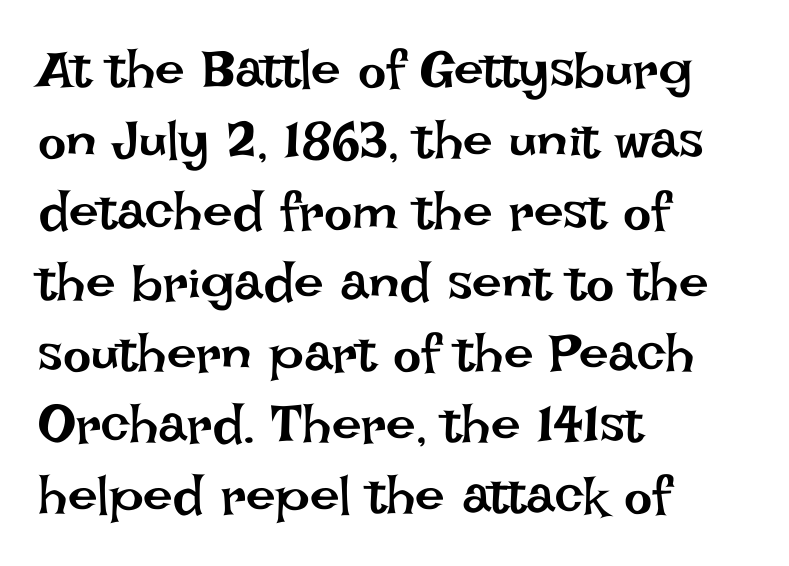
{"italic": "no", "bold": "no", "weight": "regular", "width": "normal", "stroke_contrast": "low", "x_height": "large", "monospaced": "no", "underline": "no", "align": "left", "line_spacing": "normal", "line_spacing_ratio": 1.34, "letter_spacing": "normal", "letter_spacing_em": 0.0, "glyph_px": 53}
